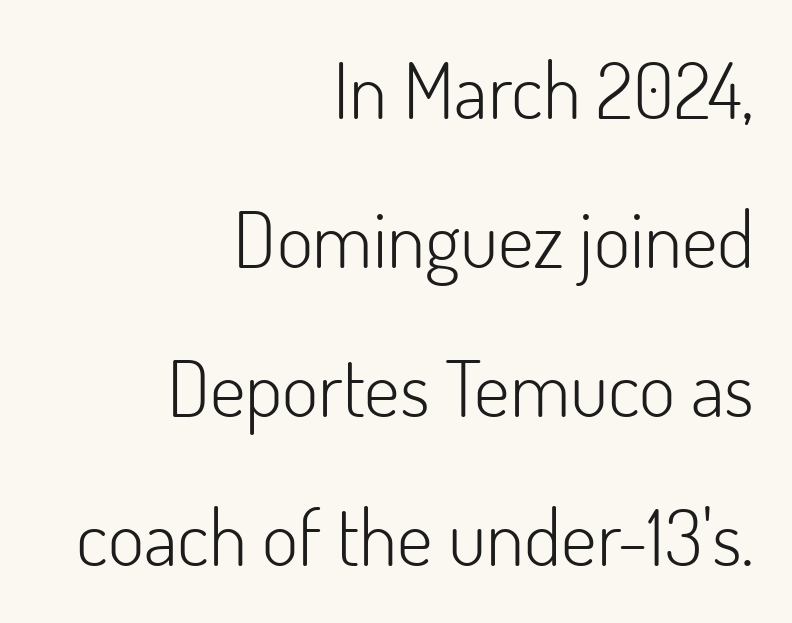
Q: Is the text bold? A: No.
Q: Is the text italic (slanted)? A: No, it is upright.
Q: Is the typeface a serif or a sans-serif typeface? A: Sans-serif.
Q: Is the text underlined? A: No.
Q: How is the paragraph aligned? A: Right-aligned.
Q: Is the spacing between letters normal or unusually wide? A: Normal.
Q: Is the spacing between lines tight, normal or loose? A: Loose.
Q: Width (condensed, normal, or wide)? A: Normal.
Q: Stroke contrast? A: Low.
Q: x-height? A: Small.
Q: Monospaced? A: No.
